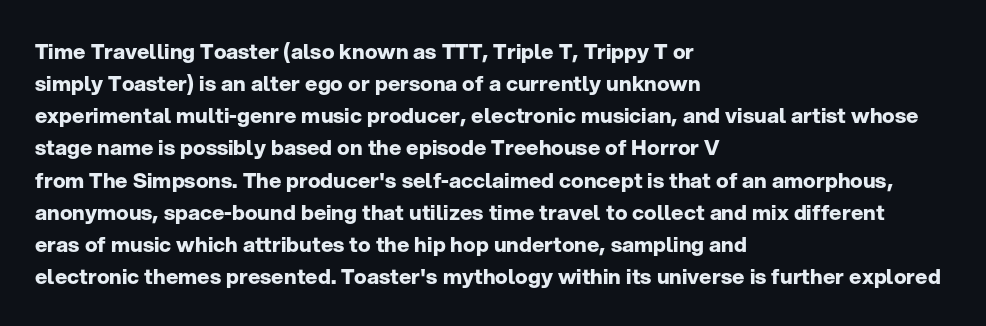
{"italic": "no", "bold": "yes", "underline": "no", "align": "left", "line_spacing": "normal", "line_spacing_ratio": 1.53, "letter_spacing": "normal", "letter_spacing_em": 0.0, "glyph_px": 21}
